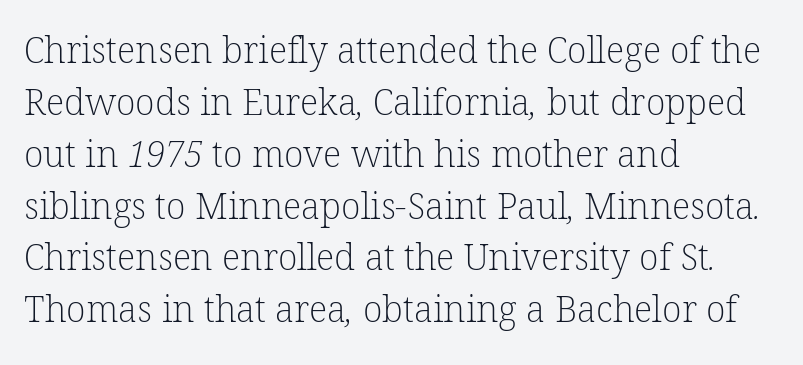
Q: Is the text bold? A: No.
Q: Is the typeface a serif or a sans-serif typeface? A: Serif.
Q: Is the text underlined? A: No.
Q: How is the paragraph aligned? A: Left-aligned.
Q: Is the spacing between letters normal or unusually wide? A: Normal.
Q: Is the spacing between lines tight, normal or loose? A: Normal.
Q: Width (condensed, normal, or wide)? A: Normal.
Q: Stroke contrast? A: Low.
Q: x-height? A: Medium.
Q: Monospaced? A: No.
